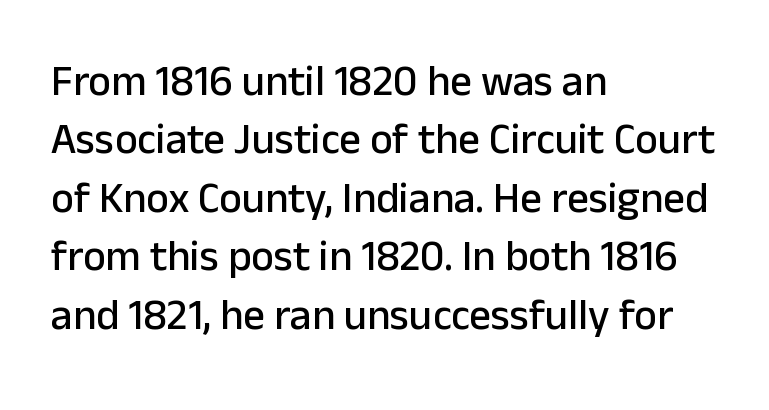
Does the type have serifs? No, each stem ends abruptly. This rendering uses left alignment, leaving the right contour irregular. Rule under the text: the space is simply empty. A typesetter would call this leading conventional body-copy spacing. Do the characters align in a grid? No, the font is proportional.
